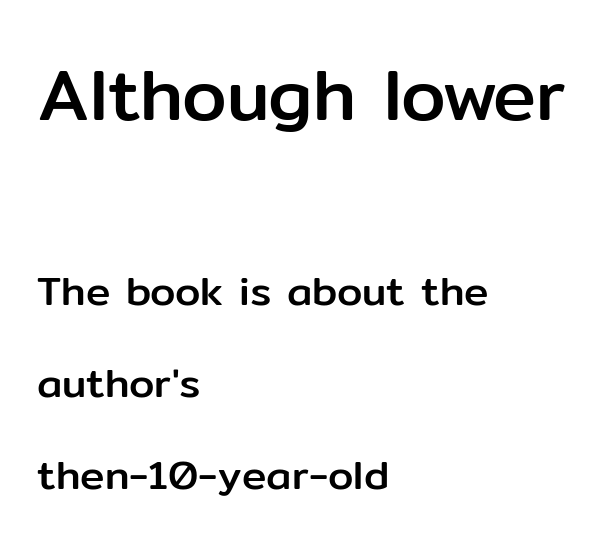
{"serif": "no", "italic": "no", "width": "normal", "stroke_contrast": "low", "x_height": "medium", "monospaced": "no", "underline": "no", "align": "left", "line_spacing": "loose", "line_spacing_ratio": 2.25, "letter_spacing": "normal", "letter_spacing_em": 0.0, "larger_block": "first", "size_ratio": 1.76, "glyph_px": 72}
